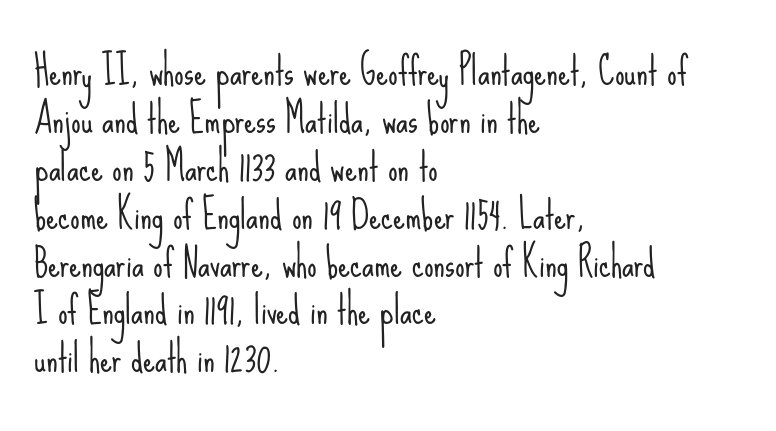
A typesetter would call this proportional, since set widths differ per character. If you drew a ruler down the left edge, every line would touch it. Counters stay open thanks to moderate or lighter strokes. Style check: upright.
